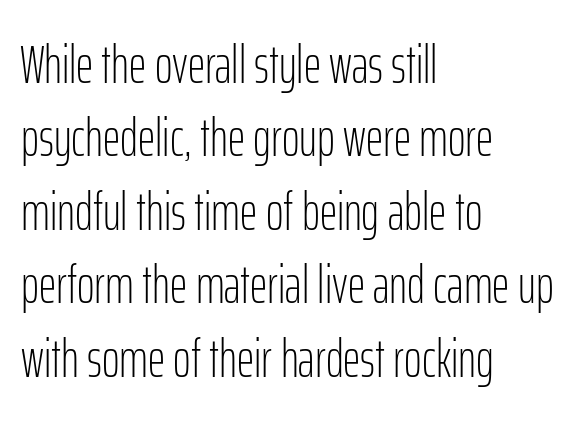
The face used here is proportionally spaced, like ordinary book or web type. The lines in this sample share a left origin and differ only in where they stop. Ascenders rise straight up at ninety degrees. The face used here is rendered with its standard letterfit. The designer left line spacing at the default. The font family rendered here belongs to the sans-serif group.
